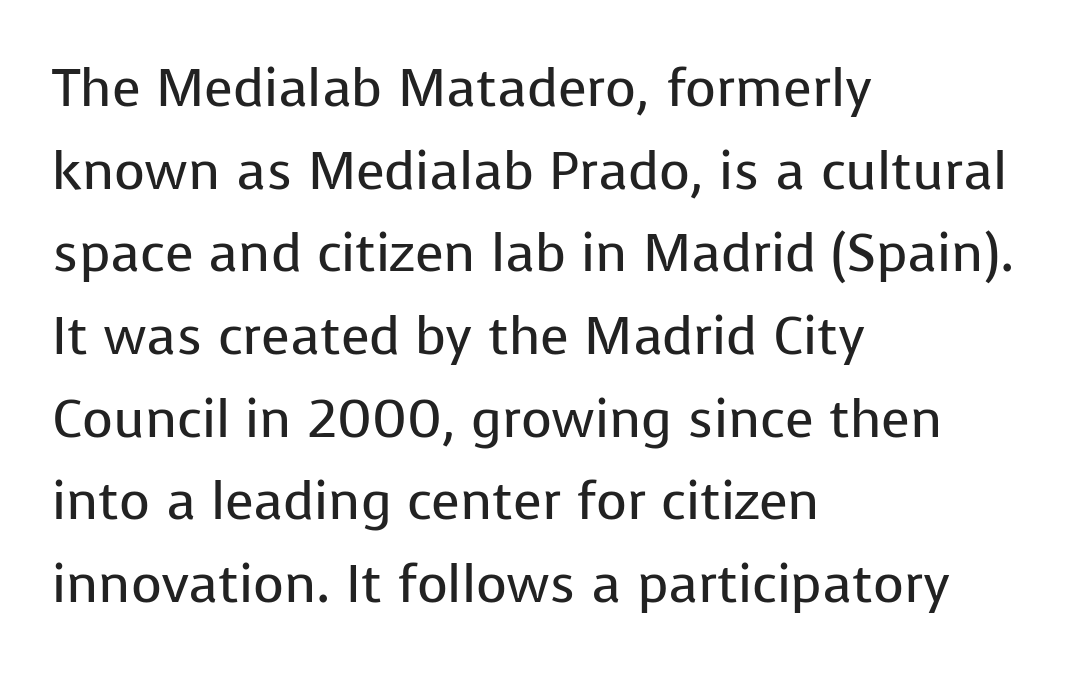
{"serif": "no", "italic": "no", "bold": "no", "weight": "regular", "width": "normal", "stroke_contrast": "low", "x_height": "medium", "monospaced": "no", "underline": "no", "align": "left", "line_spacing": "normal", "line_spacing_ratio": 1.56, "letter_spacing": "normal", "letter_spacing_em": 0.0, "glyph_px": 53}
